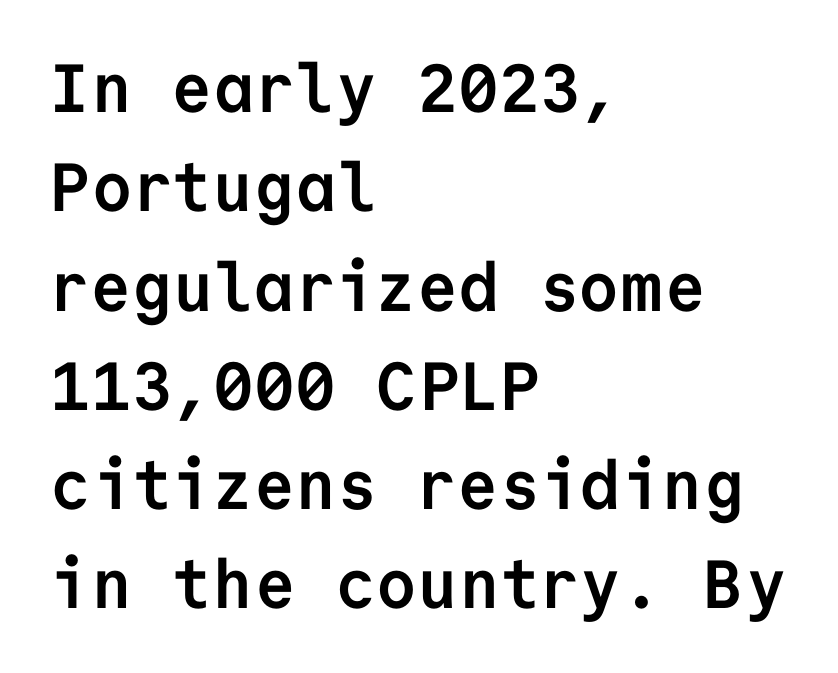
This sample keeps an unexceptional amount of space between lines. Characters remain perfectly vertical along every line. The specimen omits any rule beneath the text block's lines. How heavy is the stroke? Heavy — this is a bold. Is the letter spacing exaggerated? No — it looks like the ordinary default. The passage shown is typed in a monospace face where columns stay perfectly aligned.
